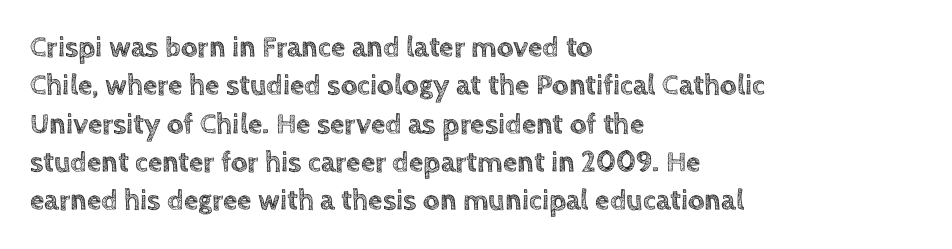
The image shows 29 px text type, upright; set left-aligned, normal line spacing (1.32x), normal letter spacing, not underlined; a large x-height.
